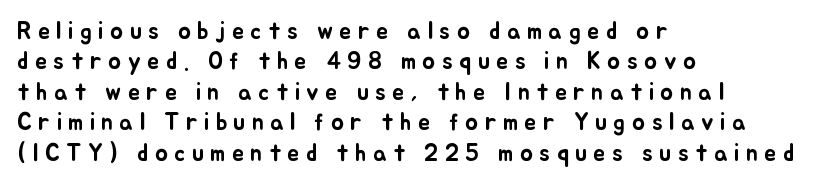
Q: Is the text italic (slanted)? A: No, it is upright.
Q: Is the text underlined? A: No.
Q: How is the paragraph aligned? A: Left-aligned.
Q: Is the spacing between letters normal or unusually wide? A: Unusually wide.
Q: Is the spacing between lines tight, normal or loose? A: Normal.
